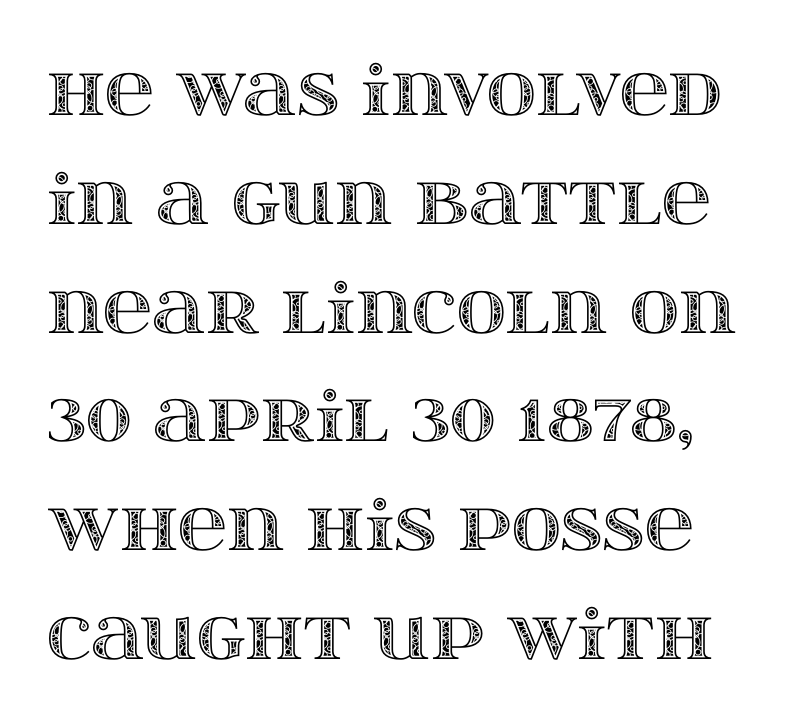
Q: Is the text italic (slanted)? A: No, it is upright.
Q: Is the text underlined? A: No.
Q: Is the spacing between letters normal or unusually wide? A: Normal.
Q: Is the spacing between lines tight, normal or loose? A: Normal.
Q: Width (condensed, normal, or wide)? A: Wide.
Q: x-height? A: Large.
Q: Monospaced? A: No.
